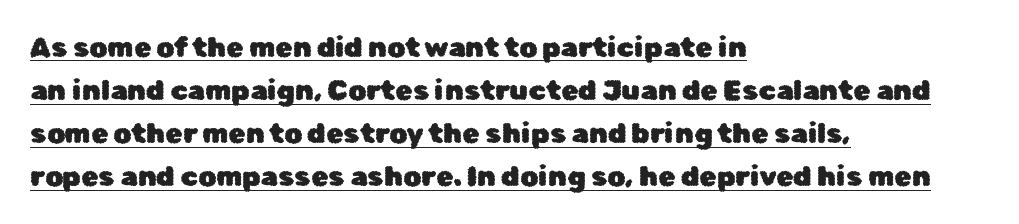
Q: Is the text italic (slanted)? A: No, it is upright.
Q: Is the typeface a serif or a sans-serif typeface? A: Sans-serif.
Q: Is the text underlined? A: Yes.
Q: How is the paragraph aligned? A: Left-aligned.
Q: Is the spacing between letters normal or unusually wide? A: Normal.
Q: Is the spacing between lines tight, normal or loose? A: Normal.
Q: Width (condensed, normal, or wide)? A: Normal.
Q: Stroke contrast? A: Low.
Q: x-height? A: Medium.
Q: Monospaced? A: No.
